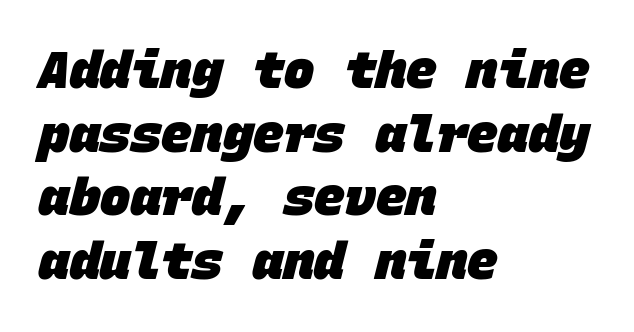
The image shows 51 px heavy sans-serif type, monospaced; set left-aligned, normal line spacing (1.25x), normal letter spacing, not underlined; low stroke contrast and a large x-height.
